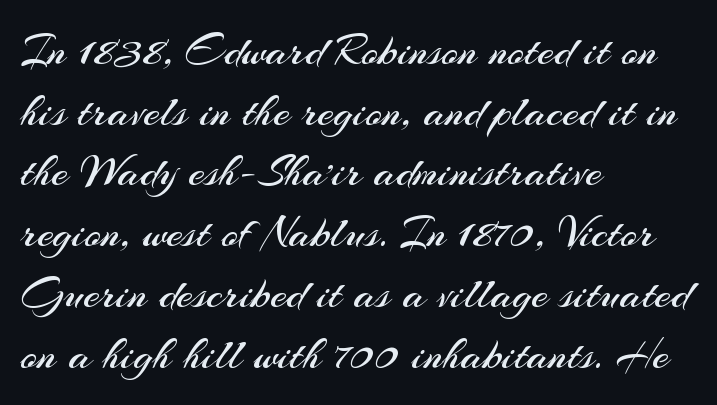
{"serif": "no", "bold": "no", "weight": "regular", "width": "normal", "stroke_contrast": "medium", "x_height": "small", "monospaced": "no", "underline": "no", "align": "left", "line_spacing": "normal", "line_spacing_ratio": 1.32, "letter_spacing": "normal", "letter_spacing_em": 0.0, "glyph_px": 46}
